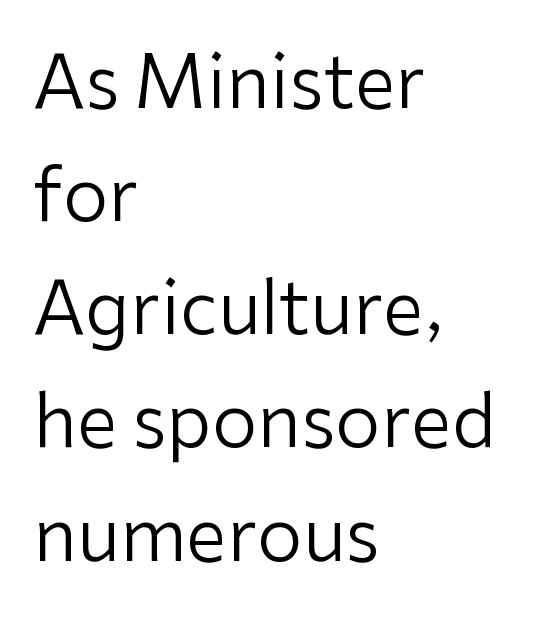
Q: Is the text bold? A: No.
Q: Is the text italic (slanted)? A: No, it is upright.
Q: Is the typeface a serif or a sans-serif typeface? A: Sans-serif.
Q: Is the text underlined? A: No.
Q: How is the paragraph aligned? A: Left-aligned.
Q: Is the spacing between letters normal or unusually wide? A: Normal.
Q: Is the spacing between lines tight, normal or loose? A: Normal.
Q: Width (condensed, normal, or wide)? A: Normal.
Q: Stroke contrast? A: Low.
Q: x-height? A: Medium.
Q: Monospaced? A: No.
